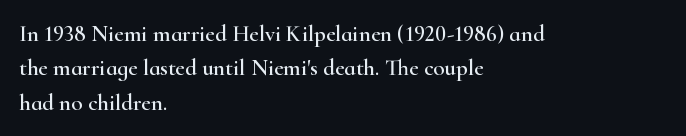
Q: Is the text italic (slanted)? A: No, it is upright.
Q: Is the text underlined? A: No.
Q: How is the paragraph aligned? A: Left-aligned.
Q: Is the spacing between letters normal or unusually wide? A: Normal.
Q: Is the spacing between lines tight, normal or loose? A: Normal.
